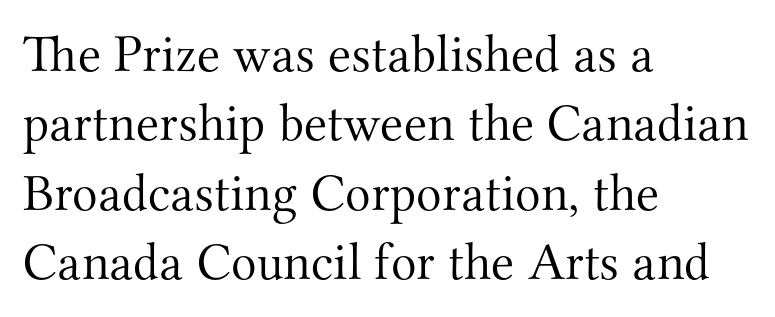
Every character sits straight up, as roman type does. One-word summary of the alignment: left. Typographically, this falls in the serif category. Leading: standard. The passage shown is typed in a proportional face where columns would drift.
